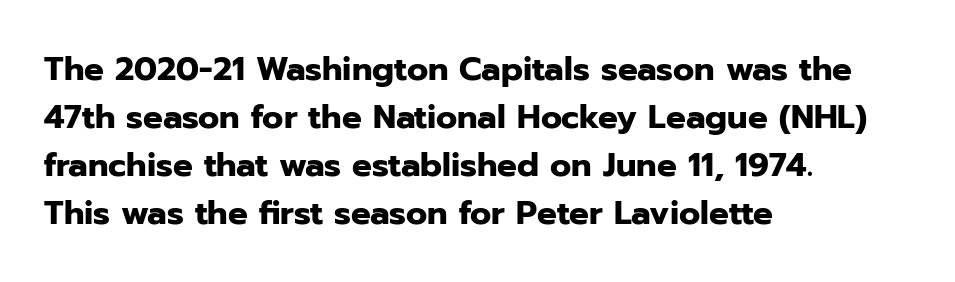
The sample has been set heavy, in full bold. The passage shown has conventional tracking throughout. Here the designer chose a conventional face with non-uniform glyph widths. Reading down the column, the eye jumps a familiar distance to each next line. Quick note: underline off.
